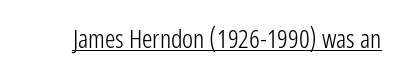
The image shows 26 px text type, upright; set normal letter spacing, underlined.
